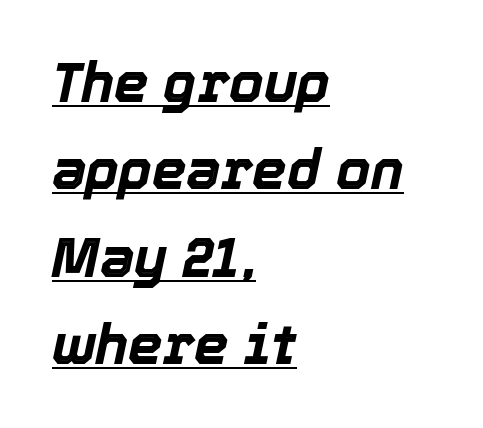
Q: Is the text bold? A: Yes.
Q: Is the text italic (slanted)? A: Yes, it leans right by about 12 degrees.
Q: Is the text underlined? A: Yes.
Q: How is the paragraph aligned? A: Left-aligned.
Q: Is the spacing between letters normal or unusually wide? A: Normal.
Q: Is the spacing between lines tight, normal or loose? A: Normal.
Q: Width (condensed, normal, or wide)? A: Normal.
Q: x-height? A: Medium.
Q: Monospaced? A: No.
